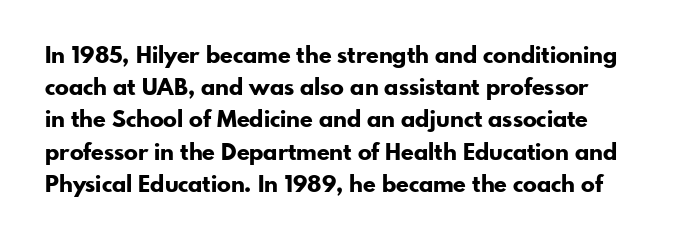
The image shows 23 px bold type, upright; set normal line spacing (1.4x), normal letter spacing, not underlined.
